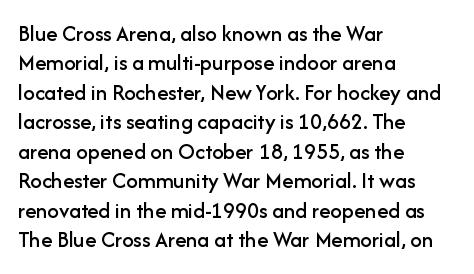
The image shows 23 px text type, upright; set left-aligned, normal line spacing (1.28x), normal letter spacing, not underlined.
